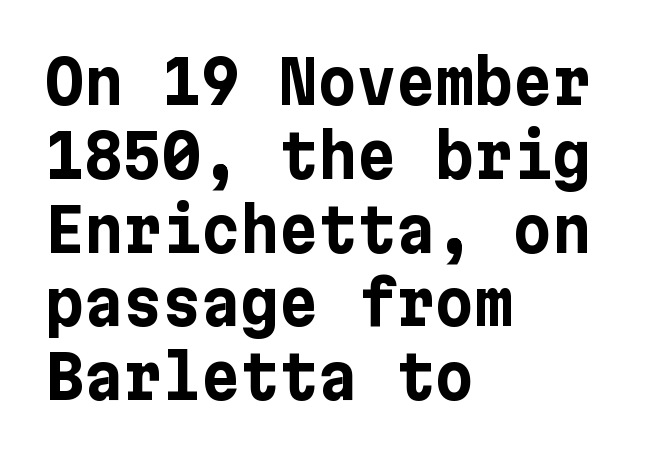
The type sits square on the baseline with zero lean. The baseline area is clear. Weight check: bold — yes, fully. The compositor pushed each line to the left boundary.
